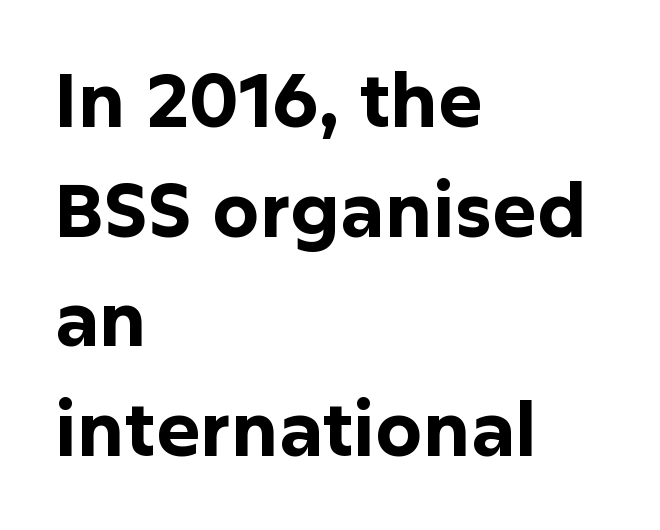
Short and long lines alike share a common starting point at left. The lettering stays uniformly vertical, giving the passage a roman look. If you measured baseline to baseline, you'd find a middling distance. The area under the type is left untouched. Each letter keeps its own natural width here, so spacing adapts to shape.
